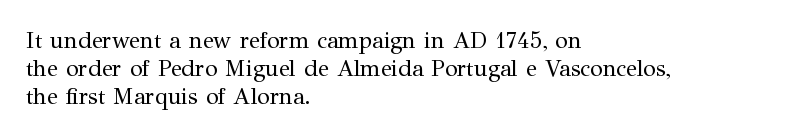
Every stem runs plumb, perpendicular to the baseline. Layout note: lines flush left. Decoration check: the copy has no underline. Short note: letters normally spaced.
